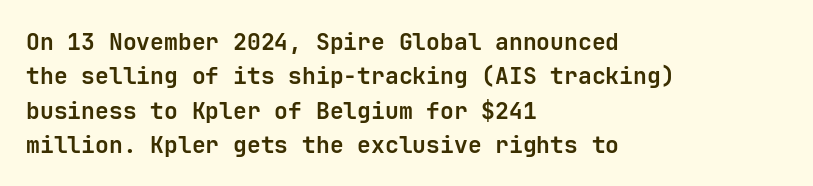
The image shows 23 px bold type, upright; set left-aligned, normal line spacing (1.49x), normal letter spacing, not underlined.
